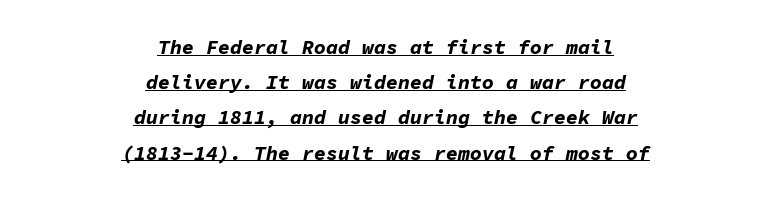
{"italic": "yes", "lean": "right", "slant_degrees": 11, "bold": "yes", "underline": "yes", "align": "center", "line_spacing_ratio": 1.76, "letter_spacing": "normal", "letter_spacing_em": 0.0, "glyph_px": 20}
